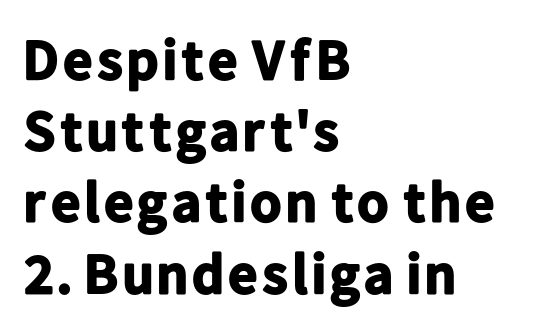
Q: Is the text bold? A: Yes.
Q: Is the text italic (slanted)? A: No, it is upright.
Q: Is the typeface a serif or a sans-serif typeface? A: Sans-serif.
Q: Is the text underlined? A: No.
Q: How is the paragraph aligned? A: Left-aligned.
Q: Is the spacing between letters normal or unusually wide? A: Normal.
Q: Is the spacing between lines tight, normal or loose? A: Normal.
Q: Width (condensed, normal, or wide)? A: Normal.
Q: Stroke contrast? A: Low.
Q: x-height? A: Medium.
Q: Monospaced? A: No.
